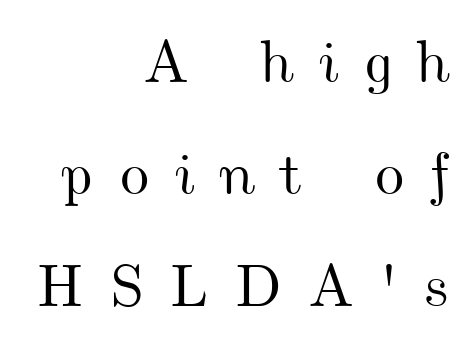
{"width": "wide", "stroke_contrast": "medium", "x_height": "small", "monospaced": "no", "underline": "no", "align": "right", "line_spacing_ratio": 1.87, "letter_spacing": "wide", "letter_spacing_em": 0.4, "glyph_px": 60}
